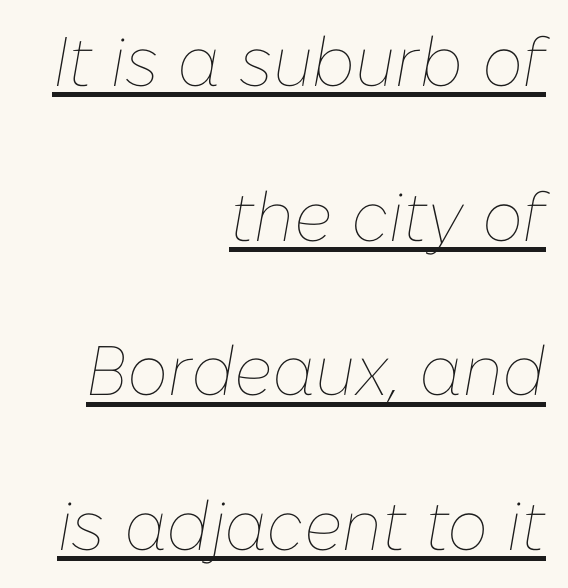
Q: Is the text bold? A: No.
Q: Is the text italic (slanted)? A: Yes, it leans right by about 10 degrees.
Q: Is the text underlined? A: Yes.
Q: How is the paragraph aligned? A: Right-aligned.
Q: Is the spacing between letters normal or unusually wide? A: Normal.
Q: Is the spacing between lines tight, normal or loose? A: Loose.
Q: Width (condensed, normal, or wide)? A: Normal.
Q: Stroke contrast? A: Low.
Q: x-height? A: Medium.
Q: Monospaced? A: No.
